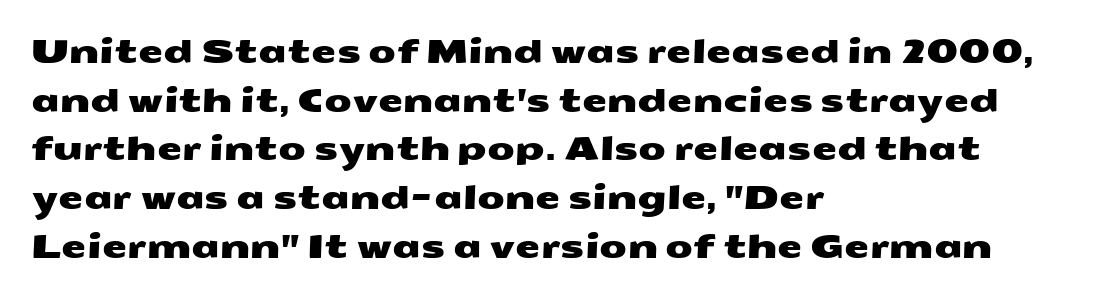
The image shows 32 px wide sans-serif type; set left-aligned, normal line spacing (1.52x), normal letter spacing, not underlined; medium stroke contrast and a medium x-height.
